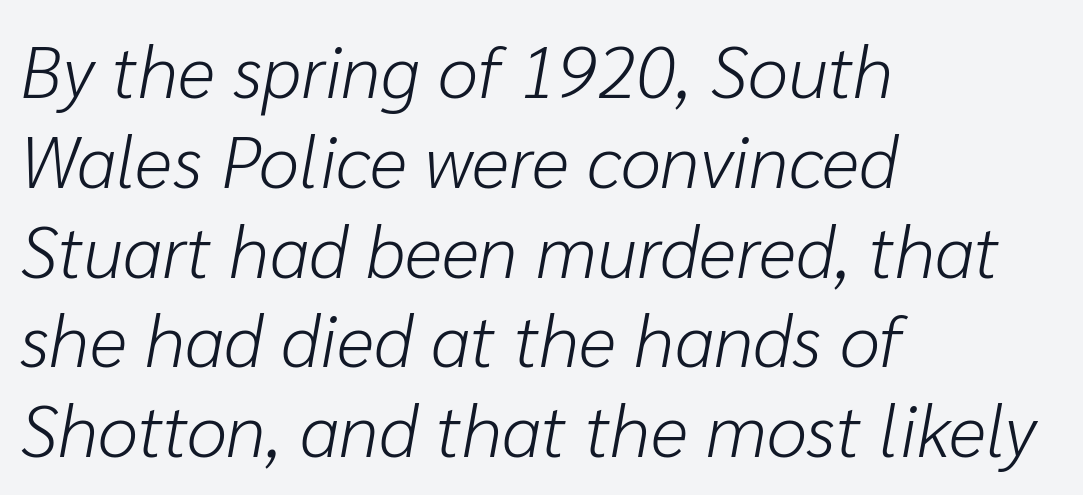
Q: Is the text bold? A: No.
Q: Is the text italic (slanted)? A: Yes, it leans right by about 10 degrees.
Q: Is the text underlined? A: No.
Q: How is the paragraph aligned? A: Left-aligned.
Q: Is the spacing between letters normal or unusually wide? A: Normal.
Q: Width (condensed, normal, or wide)? A: Normal.
Q: Stroke contrast? A: Low.
Q: x-height? A: Medium.
Q: Monospaced? A: No.
